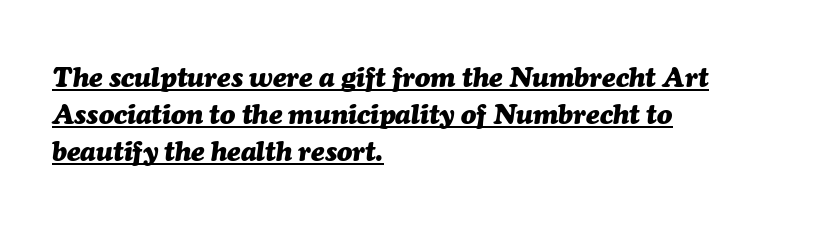
The image shows 28 px heavy type, italic (leaning right); set left-aligned, normal line spacing (1.33x), normal letter spacing, underlined; medium stroke contrast and a medium x-height.
